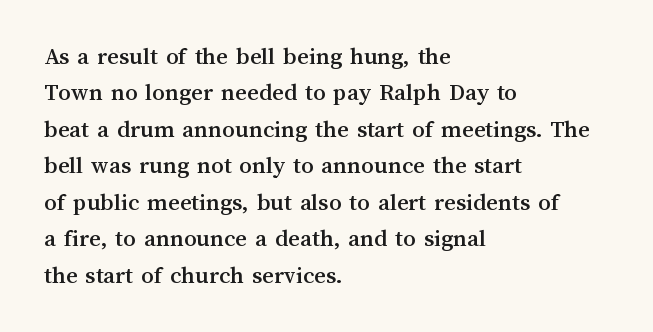
The image shows 25 px text type, upright; set left-aligned, normal line spacing (1.46x), normal letter spacing, not underlined.
